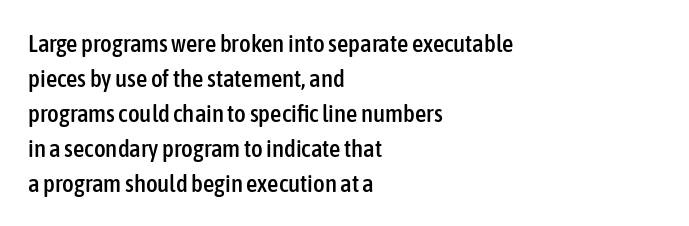
Q: Is the text italic (slanted)? A: No, it is upright.
Q: Is the text underlined? A: No.
Q: How is the paragraph aligned? A: Left-aligned.
Q: Is the spacing between letters normal or unusually wide? A: Normal.
Q: Is the spacing between lines tight, normal or loose? A: Normal.
